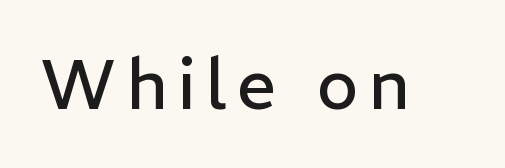
Q: Is the text bold? A: No.
Q: Is the text italic (slanted)? A: No, it is upright.
Q: Is the typeface a serif or a sans-serif typeface? A: Sans-serif.
Q: Is the text underlined? A: No.
Q: Width (condensed, normal, or wide)? A: Normal.
Q: Stroke contrast? A: Low.
Q: x-height? A: Medium.
Q: Monospaced? A: No.
